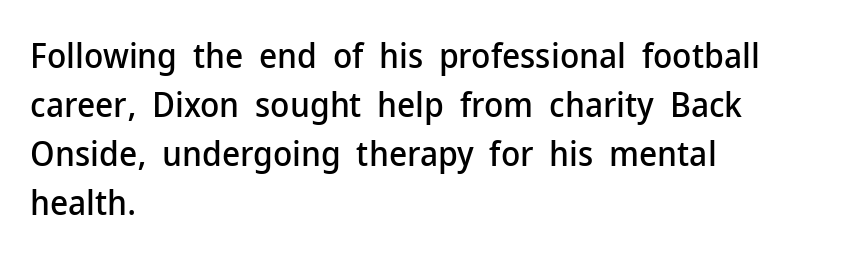
{"serif": "no", "italic": "no", "width": "normal", "stroke_contrast": "low", "x_height": "medium", "monospaced": "no", "underline": "no", "align": "left", "line_spacing": "normal", "line_spacing_ratio": 1.4, "letter_spacing": "normal", "letter_spacing_em": 0.0, "glyph_px": 35}
